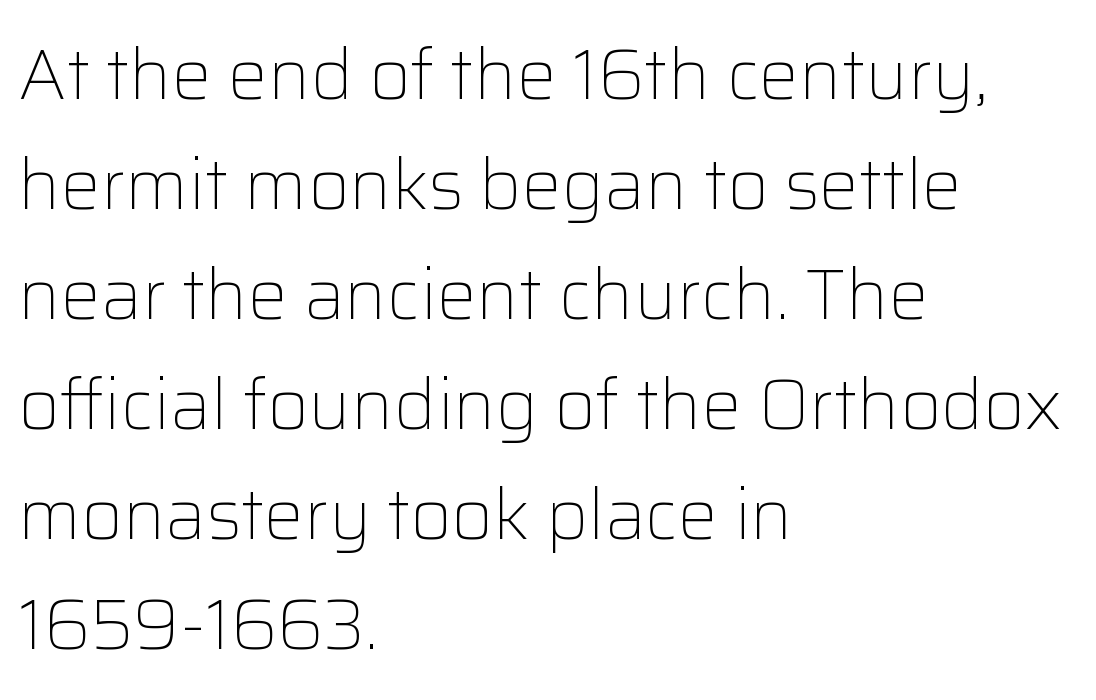
{"serif": "no", "italic": "no", "bold": "no", "weight": "light", "width": "normal", "stroke_contrast": "low", "x_height": "medium", "monospaced": "no", "underline": "no", "align": "left", "line_spacing": "normal", "line_spacing_ratio": 1.55, "letter_spacing": "normal", "letter_spacing_em": 0.0, "glyph_px": 71}
